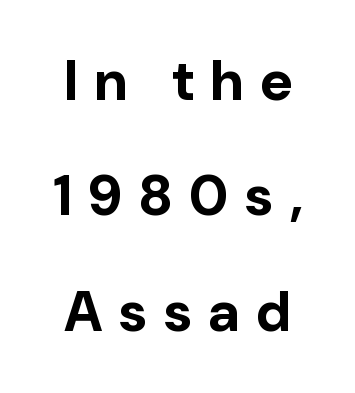
Examine the stroke ends and you'll find no serifs. The passage shown has open, widely tracked lettering throughout. The rendering uses a large line-height, opening up the rows. Weight: bold. Character widths vary here, with narrow letters taking less room than wide ones.
